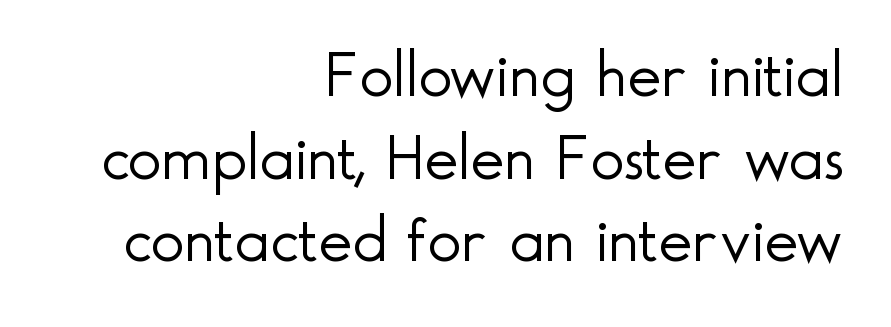
The image shows 64 px light sans-serif type, upright; set right-aligned, normal line spacing (1.29x), normal letter spacing, not underlined; a small x-height.
